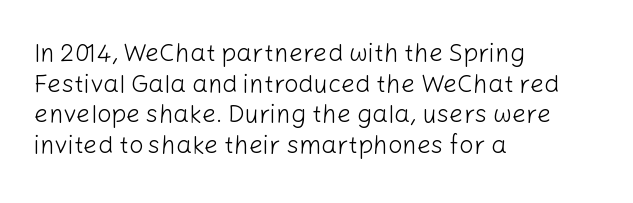
Q: Is the text bold? A: No.
Q: Is the text italic (slanted)? A: No, it is upright.
Q: Is the text underlined? A: No.
Q: How is the paragraph aligned? A: Left-aligned.
Q: Is the spacing between letters normal or unusually wide? A: Normal.
